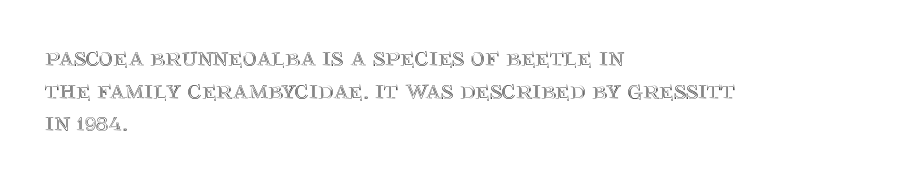
{"italic": "no", "underline": "no", "align": "left", "line_spacing_ratio": 1.21, "letter_spacing": "normal", "letter_spacing_em": 0.0, "glyph_px": 27}
